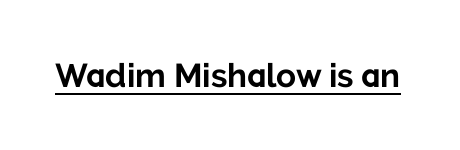
{"serif": "no", "italic": "no", "bold": "yes", "weight": "bold", "width": "normal", "stroke_contrast": "low", "x_height": "medium", "monospaced": "no", "underline": "yes", "letter_spacing": "normal", "letter_spacing_em": 0.0, "glyph_px": 33}
